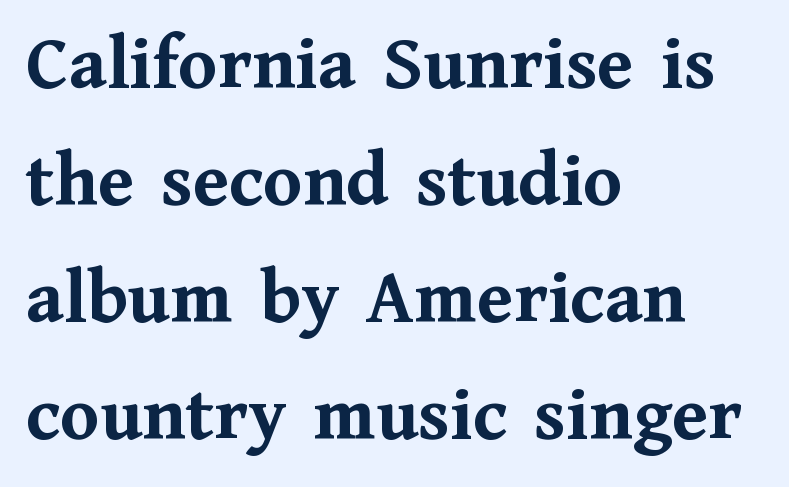
The image shows 79 px semibold serif type, upright; set left-aligned, normal line spacing (1.48x), normal letter spacing, not underlined; medium stroke contrast and a medium x-height.
